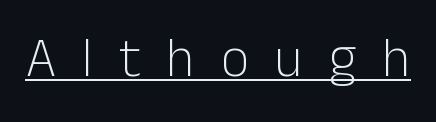
The image shows 55 px light sans-serif type, upright; set unusually wide letter spacing (+0.47 em), underlined; low stroke contrast and a medium x-height.
